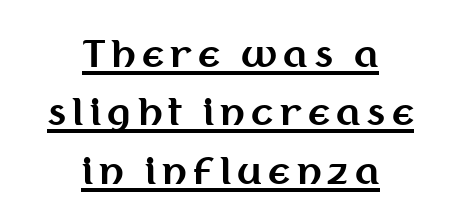
The image shows 36 px bold sans-serif type, upright; set centered, normal line spacing (1.62x), underlined; medium stroke contrast and a medium x-height.
